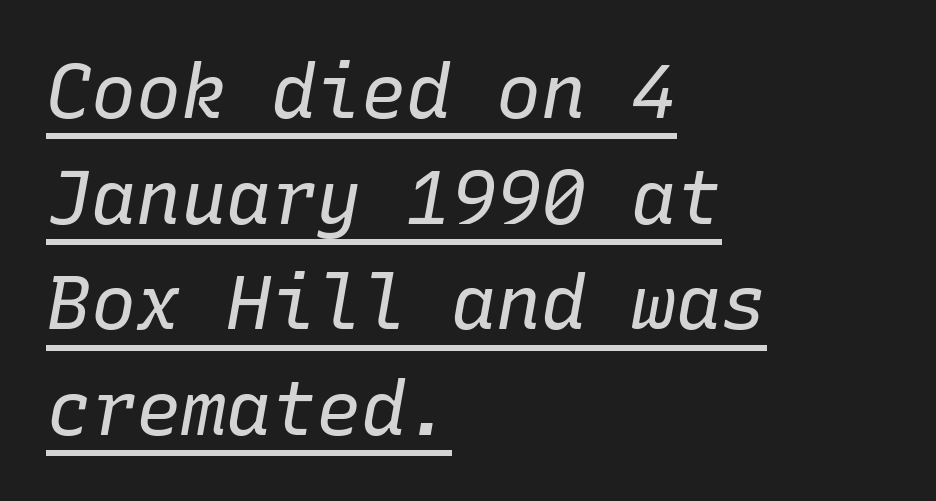
The image shows 75 px regular-weight type, italic (leaning right), monospaced; set left-aligned, normal line spacing (1.41x), normal letter spacing, underlined; low stroke contrast and a medium x-height.
